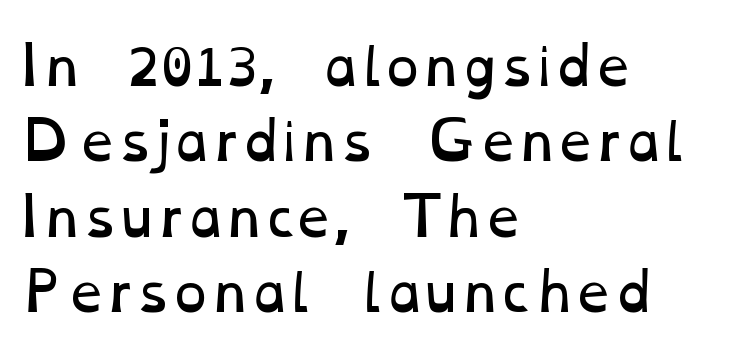
The image shows 52 px regular-weight, wide type; set left-aligned, normal line spacing (1.45x), normal letter spacing, not underlined; low stroke contrast and a medium x-height.
